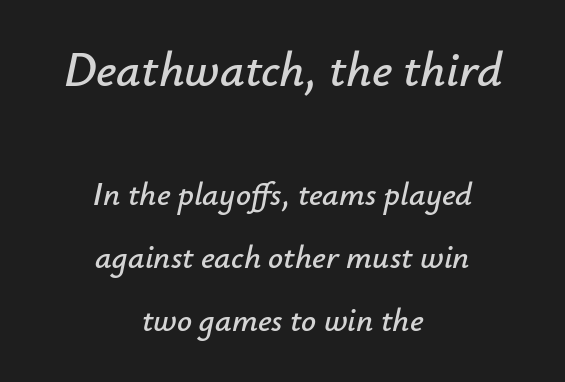
Q: Is the text italic (slanted)? A: Yes, it leans right by about 12 degrees.
Q: Is the text underlined? A: No.
Q: How is the paragraph aligned? A: Centered.
Q: Is the spacing between letters normal or unusually wide? A: Normal.
Q: Is the spacing between lines tight, normal or loose? A: Loose.
Q: Which block of text is set in a larger size, the first (top) or the second (bottom)? A: The first (top) one.
Q: Width (condensed, normal, or wide)? A: Normal.
Q: Stroke contrast? A: Low.
Q: x-height? A: Small.
Q: Monospaced? A: No.
